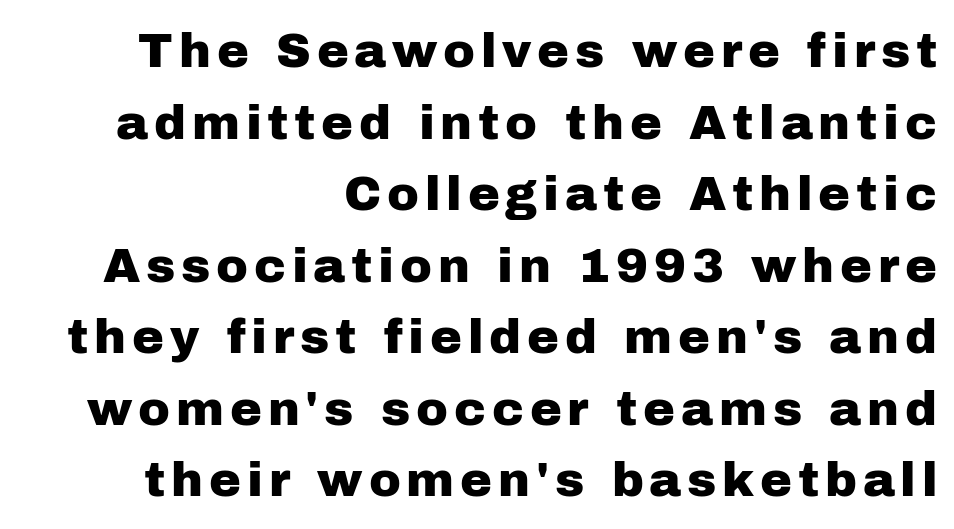
{"serif": "no", "italic": "no", "width": "normal", "stroke_contrast": "low", "x_height": "medium", "monospaced": "no", "underline": "no", "align": "right", "line_spacing": "normal", "line_spacing_ratio": 1.49, "glyph_px": 48}
